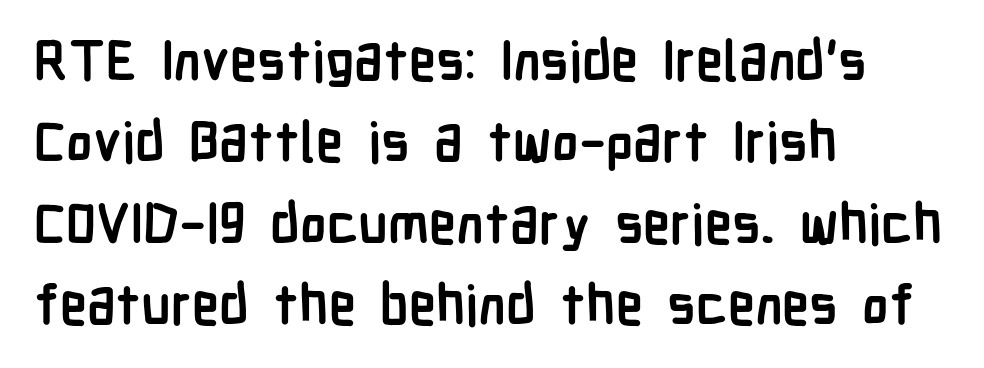
The image shows 55 px semibold, condensed sans-serif type, upright; set left-aligned, normal line spacing (1.48x), normal letter spacing, not underlined; low stroke contrast and a medium x-height.
